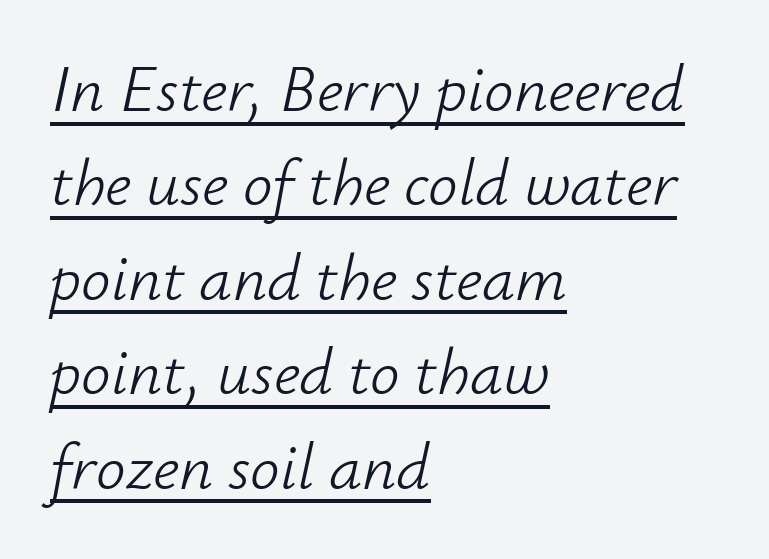
Q: Is the text bold? A: No.
Q: Is the text italic (slanted)? A: Yes, it leans right by about 12 degrees.
Q: Is the text underlined? A: Yes.
Q: How is the paragraph aligned? A: Left-aligned.
Q: Is the spacing between letters normal or unusually wide? A: Normal.
Q: Is the spacing between lines tight, normal or loose? A: Normal.
Q: Width (condensed, normal, or wide)? A: Normal.
Q: Stroke contrast? A: Low.
Q: x-height? A: Small.
Q: Monospaced? A: No.
